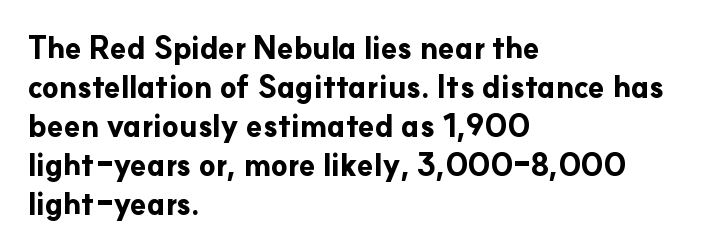
{"serif": "no", "italic": "no", "bold": "yes", "weight": "bold", "width": "normal", "stroke_contrast": "low", "x_height": "small", "monospaced": "no", "underline": "no", "align": "left", "line_spacing": "normal", "line_spacing_ratio": 1.3, "letter_spacing": "normal", "letter_spacing_em": 0.0, "glyph_px": 30}
